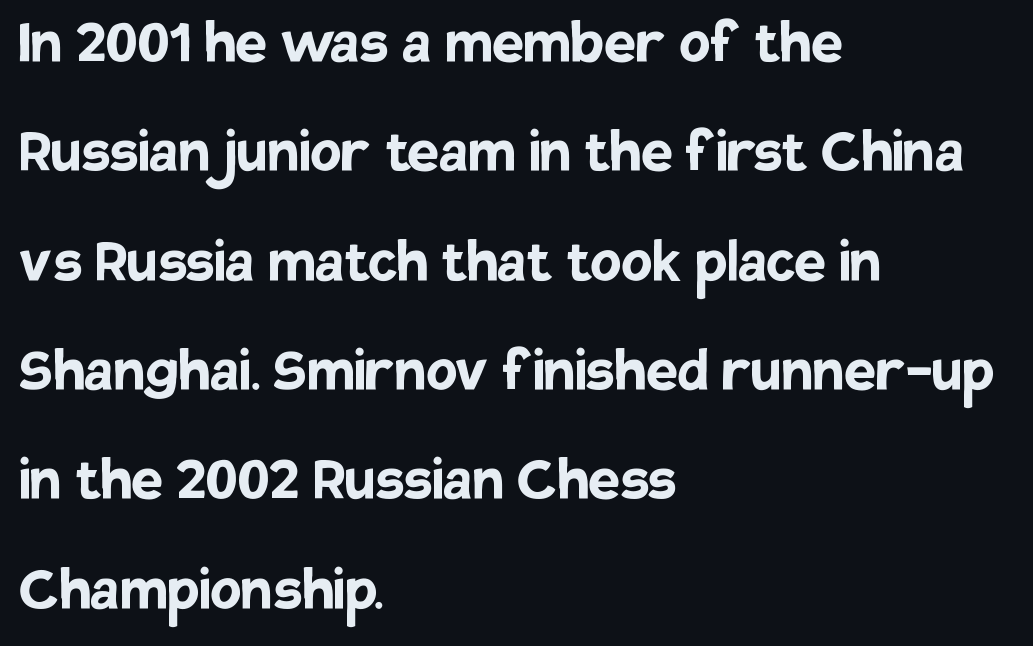
The rows are spaced the way most documents space them. Spacing verdict: proportional, widths tailored to each character. No extra tracking has been applied to these lines. Typesetter's note: full bold, strokes at maximum text heaviness. Check the space under the baseline: it is left empty. Unlike a traditional serif, this face leaves its strokes unadorned.
